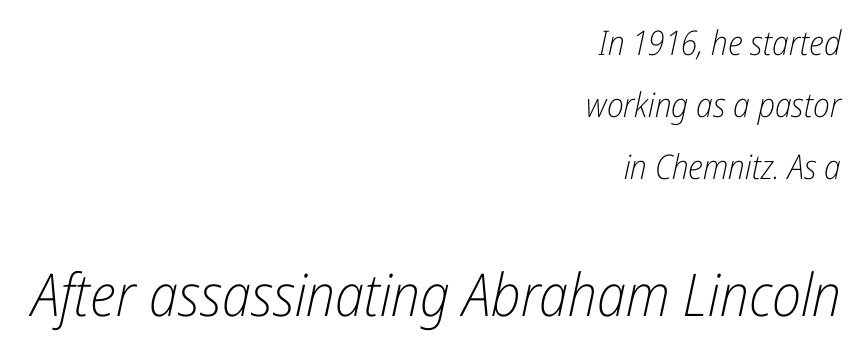
Q: Is the text bold? A: No.
Q: Is the text italic (slanted)? A: Yes, it leans right by about 12 degrees.
Q: Is the text underlined? A: No.
Q: How is the paragraph aligned? A: Right-aligned.
Q: Is the spacing between letters normal or unusually wide? A: Normal.
Q: Which block of text is set in a larger size, the first (top) or the second (bottom)? A: The second (bottom) one.
Q: Width (condensed, normal, or wide)? A: Condensed.
Q: Stroke contrast? A: Low.
Q: x-height? A: Medium.
Q: Monospaced? A: No.
